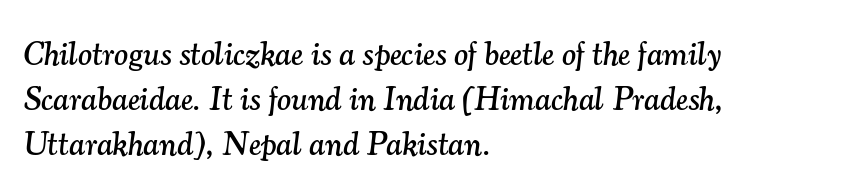
The rendering uses a moderate line-height, typical for paragraphs. The space directly below the letters is spotless. Observe the serifs anchoring each vertical stroke in this sample. When letters slant like this, we call the style italic. The type is set solid horizontally, with unmodified tracking. One-word summary of the alignment: left.
